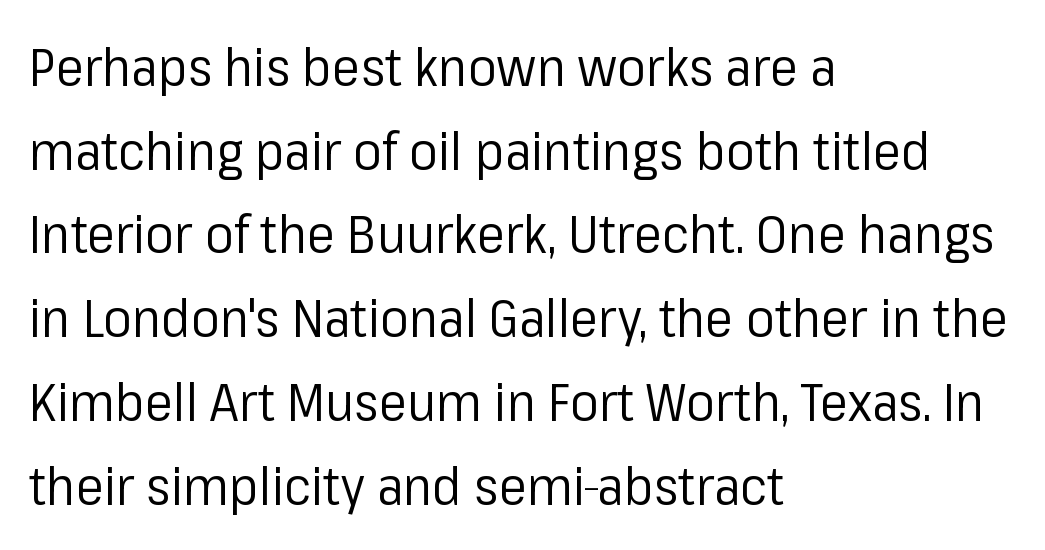
The specimen omits any rule beneath the text block's lines. The paragraph has a hard left edge and a soft right edge. Weight: in the light-to-regular range. How are the letters spaced? Ordinarily, with no added tracking. A typesetter would call this proportional, since set widths differ per character.
